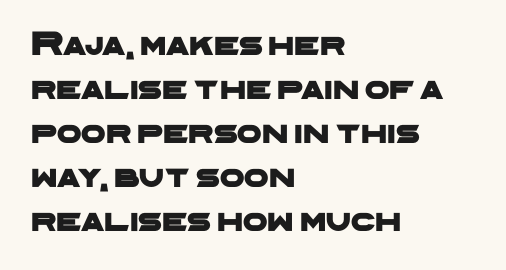
{"serif": "no", "width": "wide", "stroke_contrast": "low", "x_height": "medium", "monospaced": "no", "underline": "no", "align": "left", "line_spacing": "normal", "line_spacing_ratio": 1.26, "letter_spacing": "normal", "letter_spacing_em": 0.0, "glyph_px": 35}
